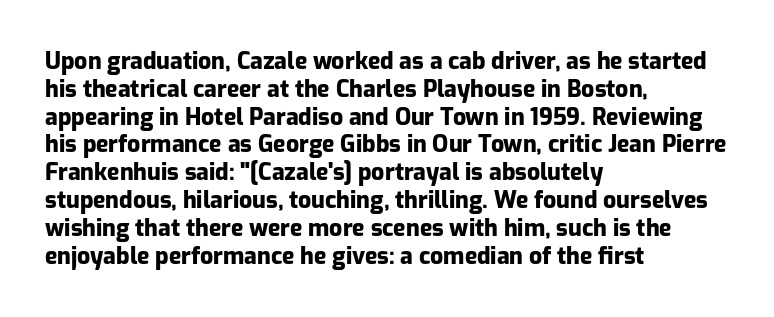
Q: Is the text bold? A: Yes.
Q: Is the text italic (slanted)? A: No, it is upright.
Q: Is the text underlined? A: No.
Q: How is the paragraph aligned? A: Left-aligned.
Q: Is the spacing between letters normal or unusually wide? A: Normal.
